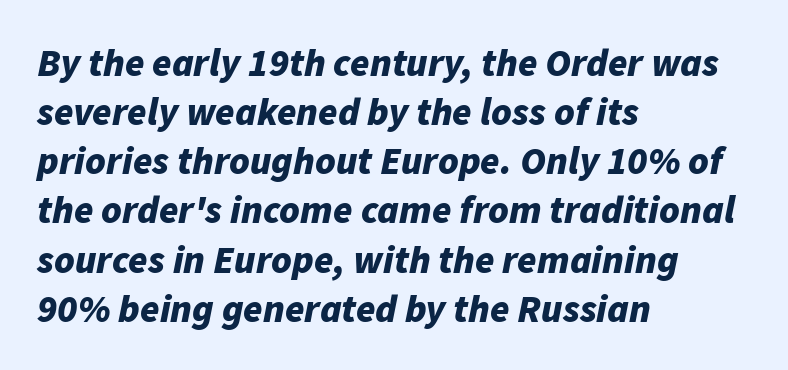
A typesetter would mark this as italic. This rendering uses left alignment, leaving the right contour irregular. Is this a fixed-width face? No — the glyphs have proportional, varying widths. Compared with typical body copy, the letter spacing here is the same. These lines carry a lot of weight — the face is fully bold.
